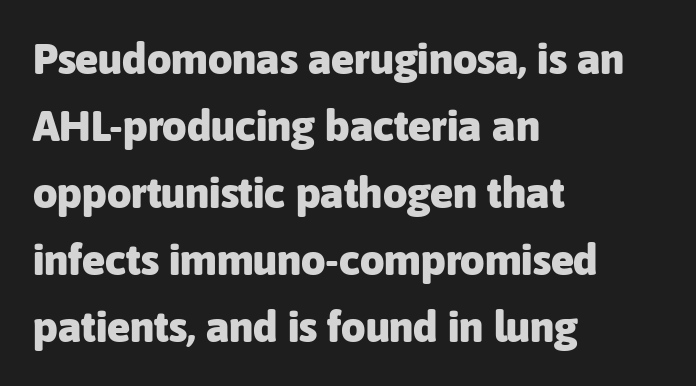
{"serif": "no", "italic": "no", "bold": "yes", "weight": "heavy", "width": "normal", "stroke_contrast": "low", "x_height": "medium", "monospaced": "no", "underline": "no", "align": "left", "line_spacing": "normal", "line_spacing_ratio": 1.56, "letter_spacing": "normal", "letter_spacing_em": 0.0, "glyph_px": 43}
